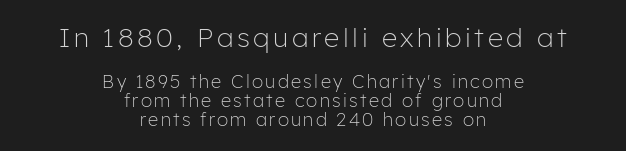
{"italic": "no", "bold": "no", "underline": "no", "align": "center", "line_spacing": "tight", "line_spacing_ratio": 1.05, "larger_block": "first", "size_ratio": 1.5, "glyph_px": 27}
